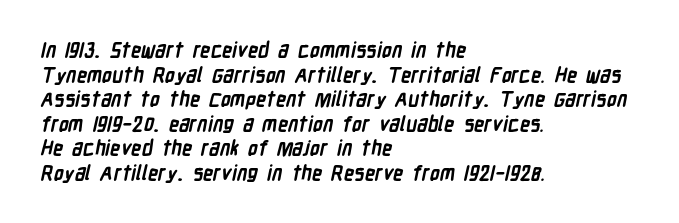
{"bold": "yes", "underline": "no", "align": "left", "line_spacing_ratio": 1.23, "letter_spacing": "normal", "letter_spacing_em": 0.0, "glyph_px": 20}
